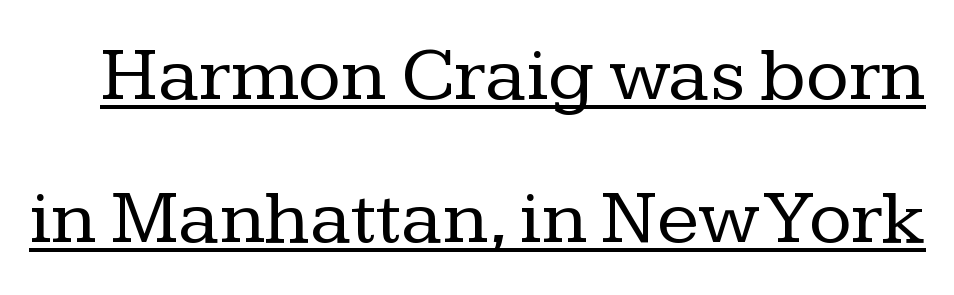
The image shows 78 px regular-weight serif type, upright; set line spacing 1.83x, normal letter spacing, underlined; low stroke contrast and a medium x-height.
